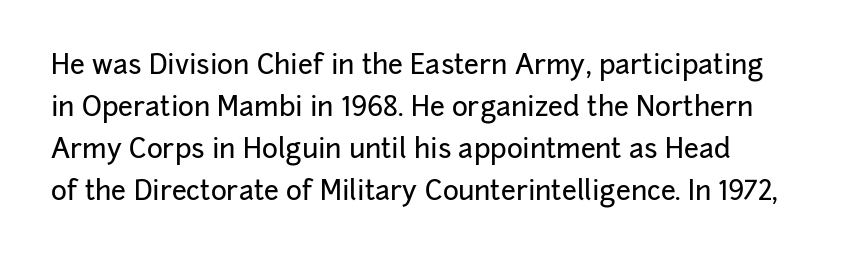
{"italic": "no", "underline": "no", "align": "left", "line_spacing": "normal", "line_spacing_ratio": 1.55, "letter_spacing": "normal", "letter_spacing_em": 0.0, "glyph_px": 27}
